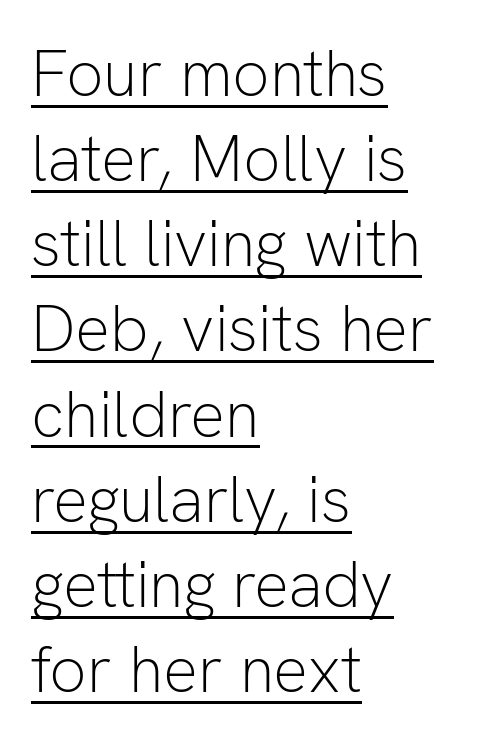
The image shows 65 px light sans-serif type, upright; set left-aligned, normal line spacing (1.31x), normal letter spacing, underlined; low stroke contrast and a medium x-height.
